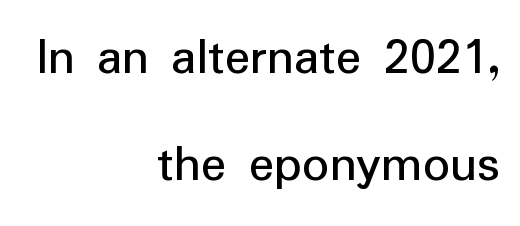
The image shows 53 px regular-weight sans-serif type, upright; set right-aligned, loose line spacing (2.01x), normal letter spacing, not underlined; low stroke contrast and a medium x-height.
